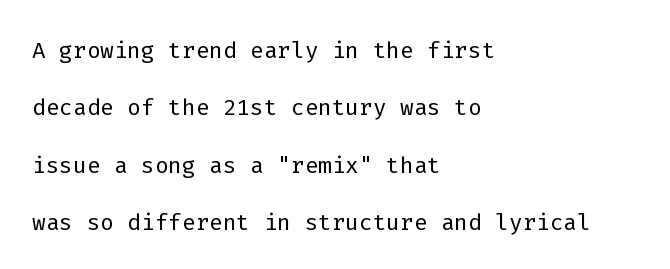
Do the characters align in a grid? Yes, the font is monospaced. Nothing sits at the stroke ends, so this counts as sans-serif. Quick note: not italic, upright. Which margin do the lines hug? The left one — the right edge is uneven. Stems and bowls with no extra thickness — not bold. A bare baseline throughout the passage.
